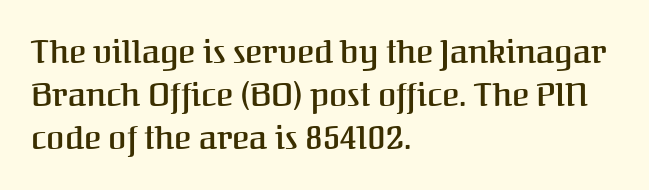
The image shows 33 px semibold serif type, upright; set left-aligned, normal line spacing (1.3x), normal letter spacing, not underlined; medium stroke contrast and a medium x-height.
